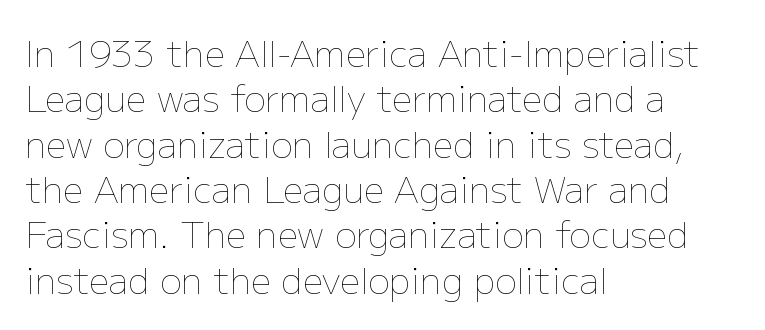
Quick note: not italic, upright. Every row of glyphs begins at an identical x-position on the left. A typesetter would call this proportional, since set widths differ per character. How are the letters spaced? Ordinarily, with no added tracking.
